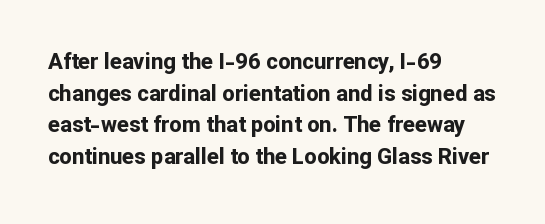
{"italic": "no", "bold": "yes", "underline": "no", "align": "left", "line_spacing": "normal", "line_spacing_ratio": 1.44, "letter_spacing": "normal", "letter_spacing_em": 0.0, "glyph_px": 22}
